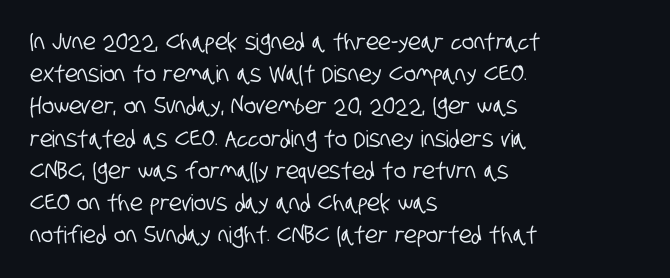
Q: Is the text underlined? A: No.
Q: How is the paragraph aligned? A: Left-aligned.
Q: Is the spacing between letters normal or unusually wide? A: Normal.
Q: Is the spacing between lines tight, normal or loose? A: Normal.
